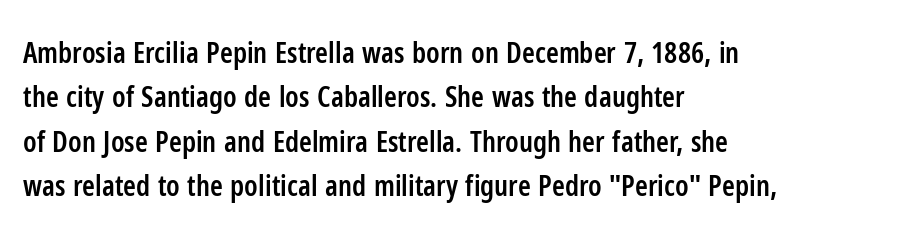
Honestly, the letter spacing is just normal — you wouldn't notice it. The font family rendered here belongs to the sans-serif group. Semibold letterforms, between regular and bold. Posture: straight, roman, zero tilt. Which margin do the lines hug? The left one — the right edge is uneven.
